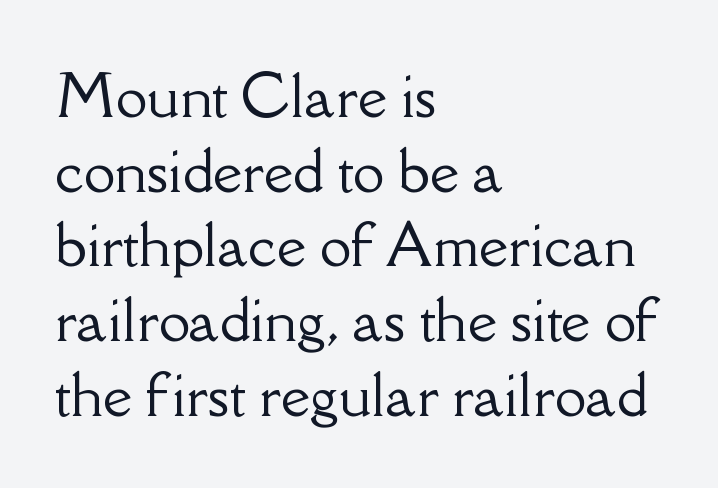
Tracking here is standard; glyphs follow each other at the usual distance. Notice how descenders clear the ascenders below comfortably — that's standard leading. Underlining? Definitely not there. Stroke terminals: seriffed. Note the varied advance widths — an 'i' is clearly narrower than an 'm'.
